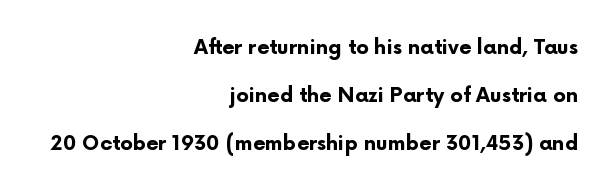
The strip under each line holds only bare page. Inter-character spacing is left at the font's built-in metrics. These lines stack with their right ends in a neat column. In terms of weight, the rendering is a true, heavy bold. Notice how the stems are strictly vertical — no italics here. One glance says open: line gaps are wider than usual.
